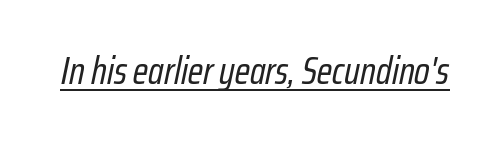
{"italic": "yes", "lean": "right", "slant_degrees": 12, "bold": "no", "weight": "regular", "width": "condensed", "stroke_contrast": "low", "x_height": "medium", "monospaced": "no", "underline": "yes", "letter_spacing": "normal", "letter_spacing_em": 0.0, "glyph_px": 38}
